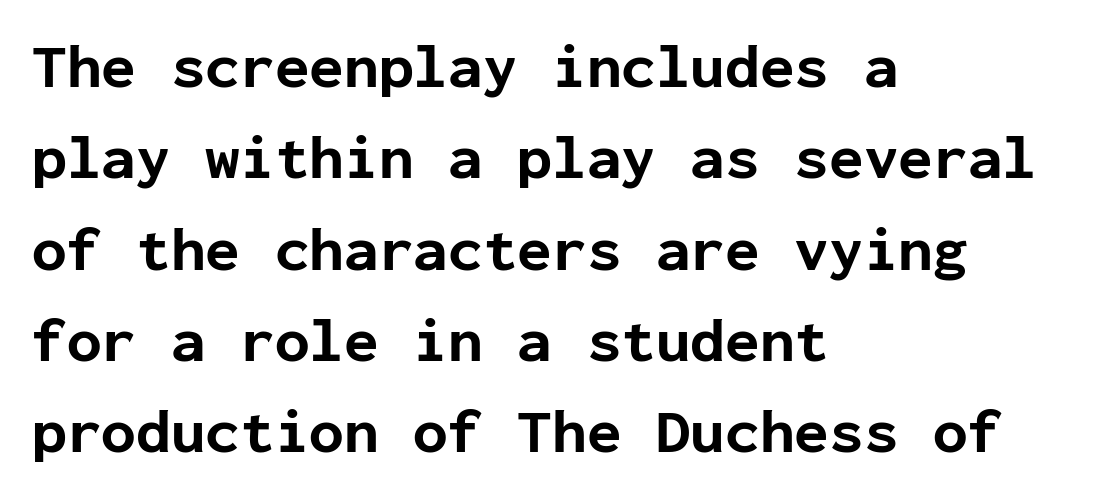
Spacing verdict: monospaced, one width for all characters. Leading matches the norm, producing a regular column. Emphasis by weight is at full strength: bold. Nope, no serifs anywhere on these letters.
